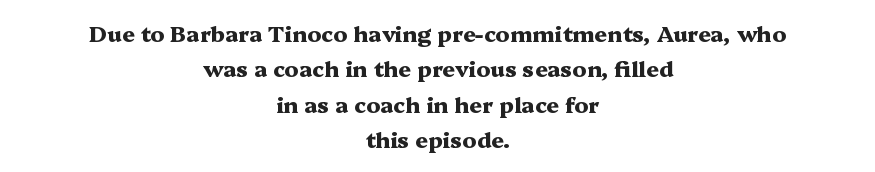
The image shows 22 px bold type, upright; set centered, normal line spacing (1.61x), normal letter spacing, not underlined.
